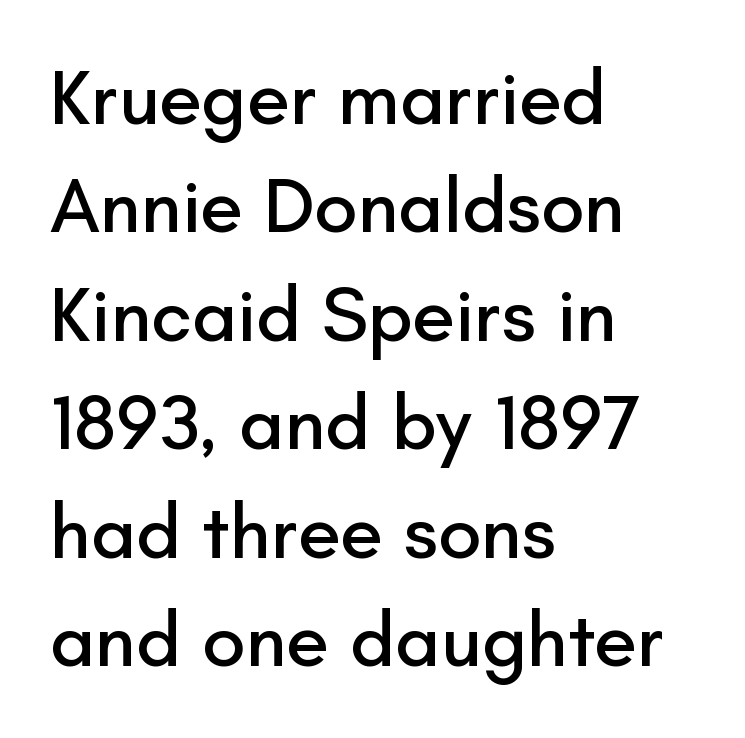
The ragged edge is on the right, which tells us the setting is flush left. This block has exactly the height ordinary leading produces. Type style note: lacks serifs. Descender tails drop into unmarked territory. Character widths vary here, with narrow letters taking less room than wide ones. Italic? Not at all — the glyphs are vertical.
